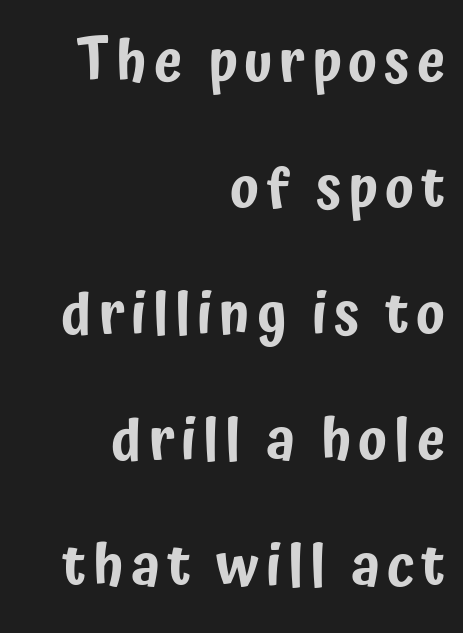
The image shows 57 px condensed sans-serif type, upright; set right-aligned, loose line spacing (2.21x), not underlined; low stroke contrast and a medium x-height.
